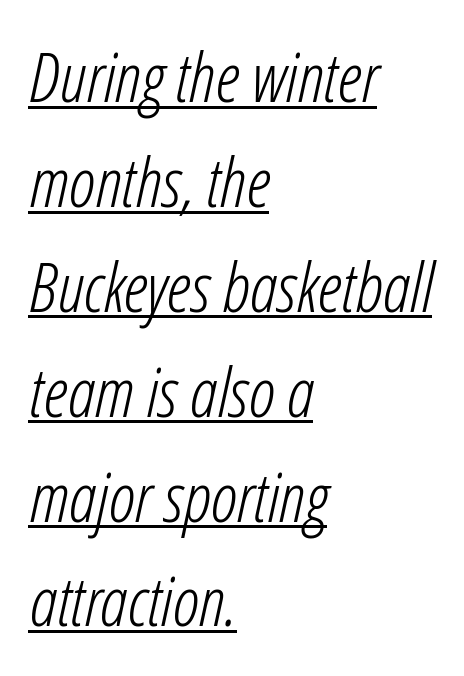
Compared with undecorated copy, this sample adds a rule below the words. The passage shown is typed in a proportional face where columns would drift. The designer left line spacing at the default. When letters slant like this, we call the style italic. These lines stack with their left ends in a neat column. The horizontal fit of the characters is conventional and even.
